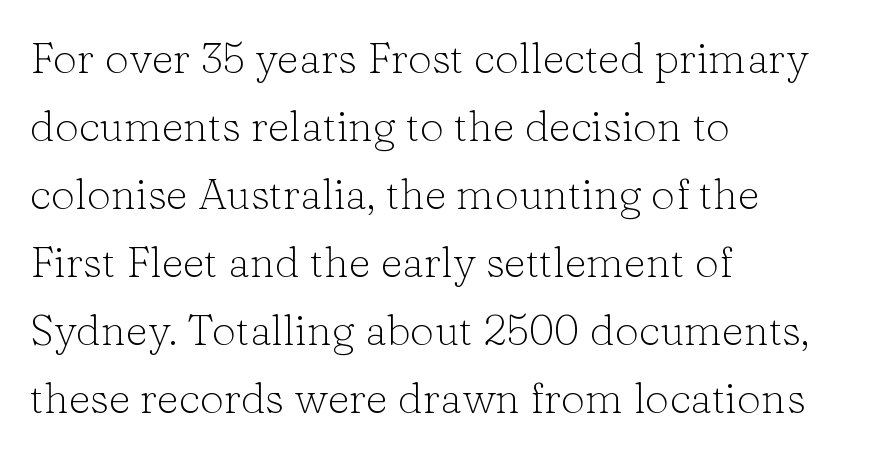
The image shows 43 px light serif type, upright; set left-aligned, normal line spacing (1.58x), normal letter spacing, not underlined; low stroke contrast and a medium x-height.
